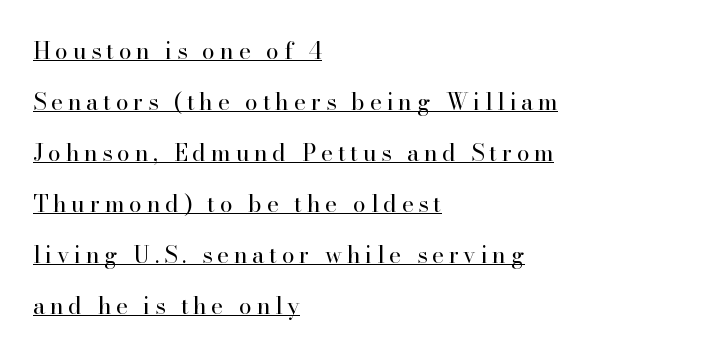
{"italic": "no", "bold": "no", "underline": "yes", "align": "left", "line_spacing": "loose", "line_spacing_ratio": 2.22, "letter_spacing": "wide", "letter_spacing_em": 0.21, "glyph_px": 23}
